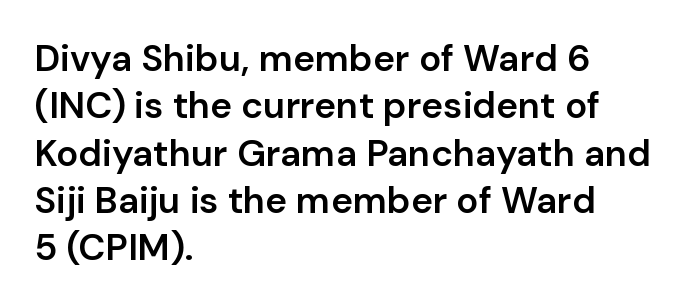
Q: Is the text bold? A: Semi-bold.
Q: Is the text italic (slanted)? A: No, it is upright.
Q: Is the typeface a serif or a sans-serif typeface? A: Sans-serif.
Q: Is the text underlined? A: No.
Q: How is the paragraph aligned? A: Left-aligned.
Q: Is the spacing between letters normal or unusually wide? A: Normal.
Q: Is the spacing between lines tight, normal or loose? A: Normal.
Q: Width (condensed, normal, or wide)? A: Normal.
Q: Stroke contrast? A: Low.
Q: x-height? A: Medium.
Q: Monospaced? A: No.
